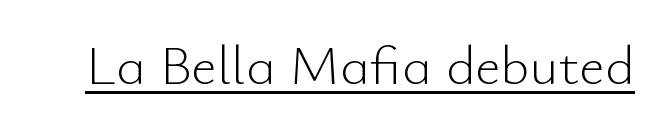
{"serif": "no", "italic": "no", "bold": "no", "weight": "light", "width": "normal", "stroke_contrast": "low", "x_height": "small", "monospaced": "no", "underline": "yes", "letter_spacing": "normal", "letter_spacing_em": 0.0, "glyph_px": 56}
